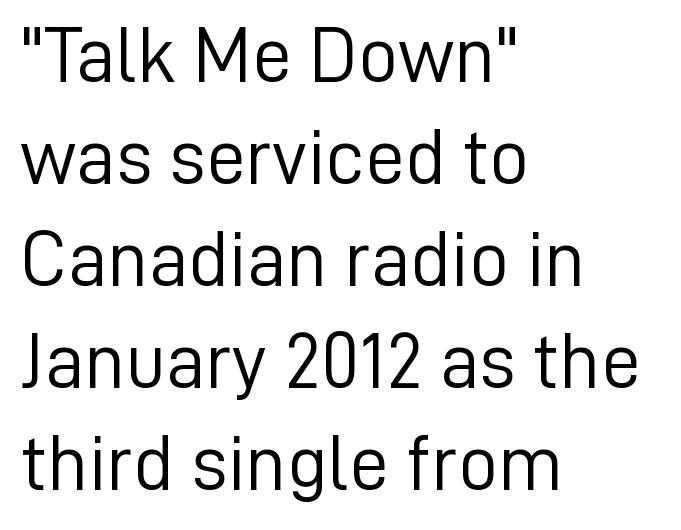
Q: Is the text bold? A: No.
Q: Is the text italic (slanted)? A: No, it is upright.
Q: Is the typeface a serif or a sans-serif typeface? A: Sans-serif.
Q: Is the text underlined? A: No.
Q: How is the paragraph aligned? A: Left-aligned.
Q: Is the spacing between letters normal or unusually wide? A: Normal.
Q: Is the spacing between lines tight, normal or loose? A: Normal.
Q: Width (condensed, normal, or wide)? A: Normal.
Q: Stroke contrast? A: Low.
Q: x-height? A: Medium.
Q: Monospaced? A: No.
